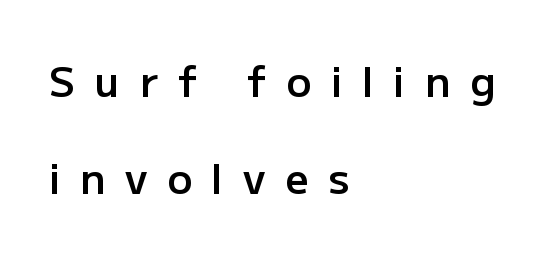
In terms of letterform style, serifs are entirely absent. Anything drawn beneath the words? Only blank space. If you measured baseline to baseline, you'd find a long distance. Rendered with straight, roman letterforms. Glyph-to-glyph distance is far greater than everyday printed text. The compositor pushed each line to the left boundary.
